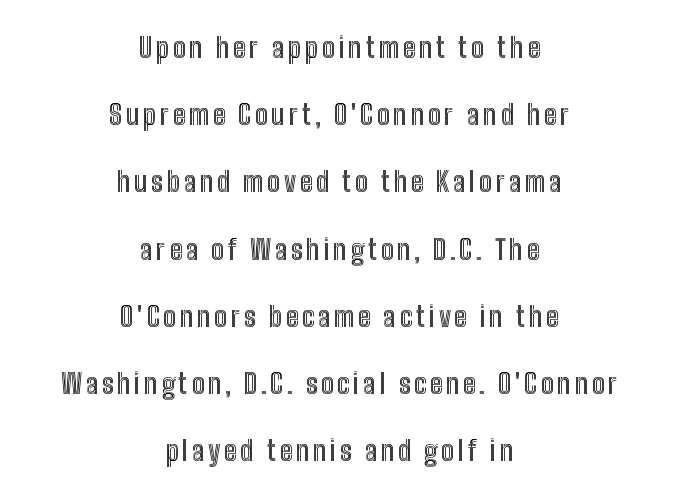
Q: Is the text italic (slanted)? A: No, it is upright.
Q: Is the text underlined? A: No.
Q: How is the paragraph aligned? A: Centered.
Q: Is the spacing between lines tight, normal or loose? A: Loose.
